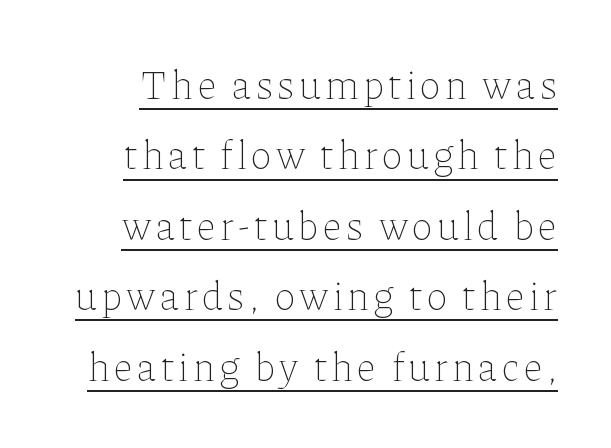
{"italic": "no", "bold": "no", "weight": "thin", "width": "normal", "stroke_contrast": "low", "x_height": "medium", "monospaced": "no", "underline": "yes", "line_spacing_ratio": 1.76, "glyph_px": 40}
